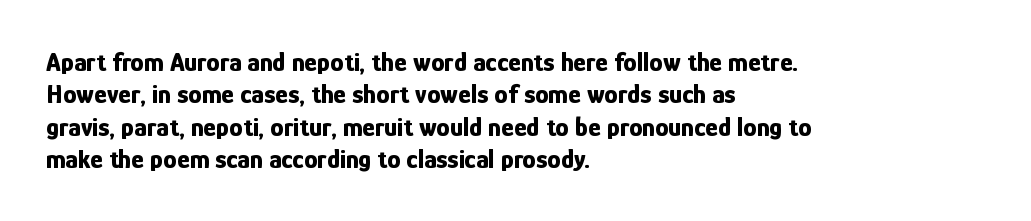
The image shows 27 px bold type, upright; set left-aligned, line spacing 1.2x, normal letter spacing, not underlined.
